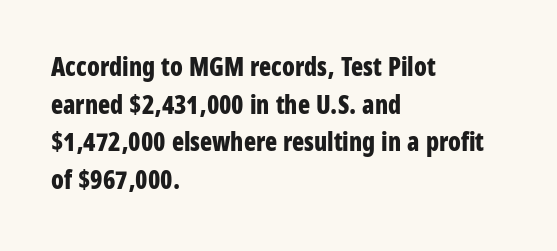
Q: Is the text bold? A: Yes.
Q: Is the text italic (slanted)? A: No, it is upright.
Q: Is the text underlined? A: No.
Q: How is the paragraph aligned? A: Left-aligned.
Q: Is the spacing between letters normal or unusually wide? A: Normal.
Q: Is the spacing between lines tight, normal or loose? A: Normal.
